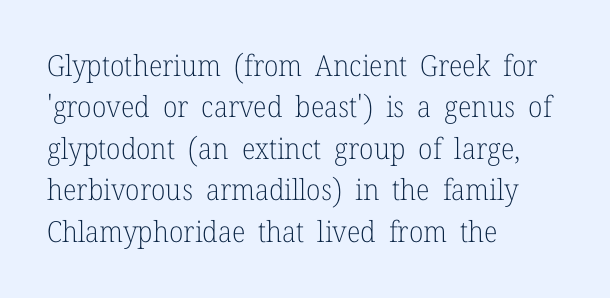
Casual observation: everything's shoved over to the left. Does the lettering tilt? It doesn't — this is upright. The rendering uses natural spacing where letterforms have individual widths. Small tapered or slab feet sit at the stroke ends, so this counts as serif. Honestly, the row spacing looks completely unremarkable. Inter-character spacing is left at the font's built-in metrics.
